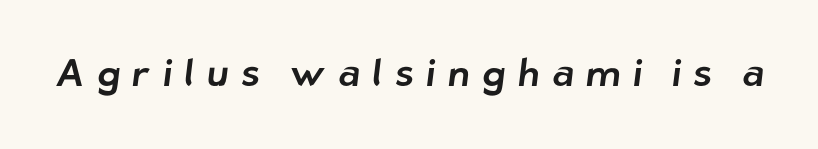
The image shows 38 px sans-serif type; set unusually wide letter spacing (+0.33 em), not underlined; low stroke contrast and a medium x-height.
